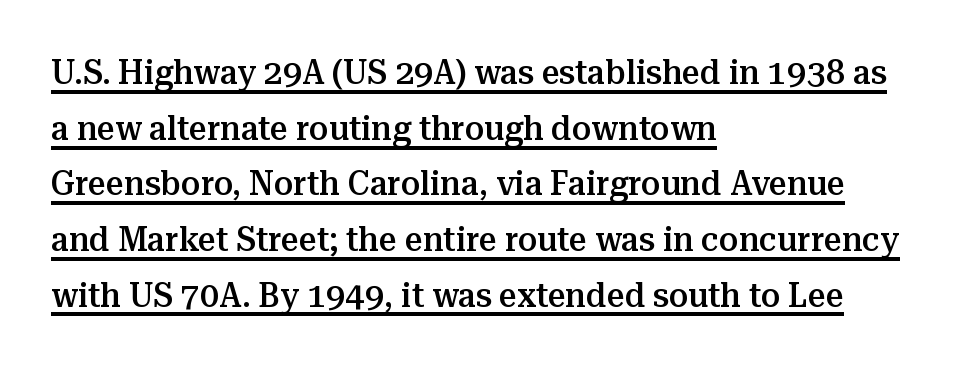
This rendering leaves character spacing at its baseline value. These words are printed semibold, heavier than regular yet not bold. A student would call this left alignment; a typographer would say flush left, rag right. Each new line begins a customary step beneath the previous one. Is this a fixed-width face? No — the glyphs have proportional, varying widths.
